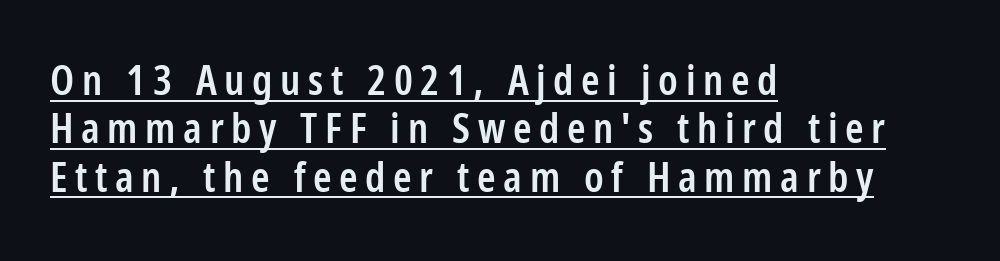
The image shows 42 px semibold, condensed sans-serif type, upright; set left-aligned, tight line spacing (1.15x), underlined; low stroke contrast and a medium x-height.
